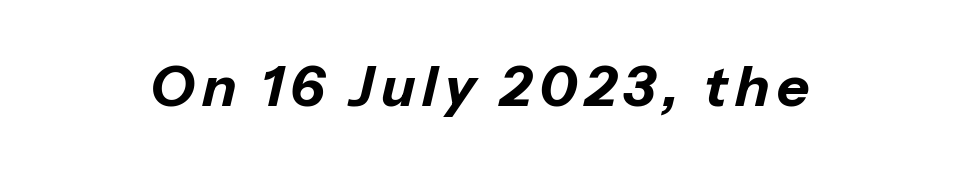
The image shows 56 px bold type, italic (leaning right); set not underlined; low stroke contrast and a medium x-height.
